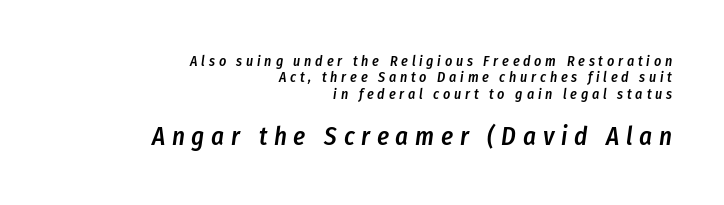
Q: Is the text bold? A: Semi-bold.
Q: Is the text italic (slanted)? A: Yes, it leans right by about 8 degrees.
Q: Is the text underlined? A: No.
Q: How is the paragraph aligned? A: Right-aligned.
Q: Is the spacing between letters normal or unusually wide? A: Unusually wide.
Q: Which block of text is set in a larger size, the first (top) or the second (bottom)? A: The second (bottom) one.
